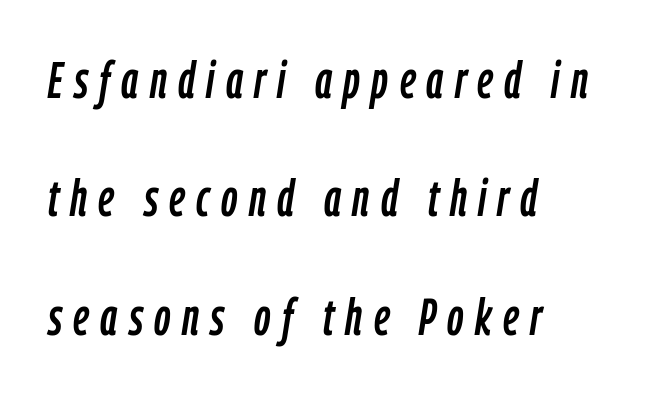
The image shows 51 px condensed type, italic (leaning right); set left-aligned, loose line spacing (2.32x), unusually wide letter spacing (+0.22 em), not underlined; low stroke contrast and a medium x-height.
